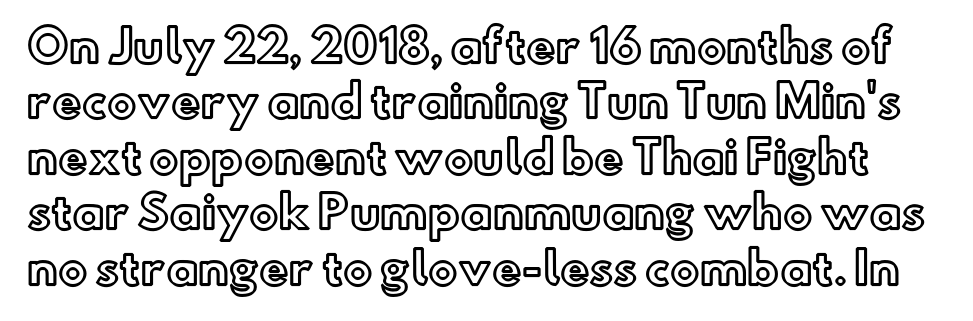
{"italic": "no", "width": "normal", "x_height": "small", "monospaced": "no", "underline": "no", "line_spacing": "normal", "line_spacing_ratio": 1.26, "letter_spacing": "normal", "letter_spacing_em": 0.0, "glyph_px": 44}
